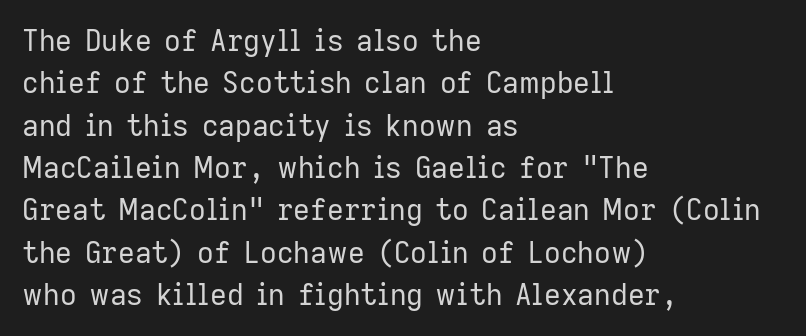
Quick note: not italic, upright. Nobody touched the tracking dial on this one. Teacher's note: observe the even left margin — that is flush-left alignment. No heavy texture on the line: the type isn't bold. Serifs: no, the terminals of the letterforms are clean. Each letter keeps its own natural width here, so spacing adapts to shape.
